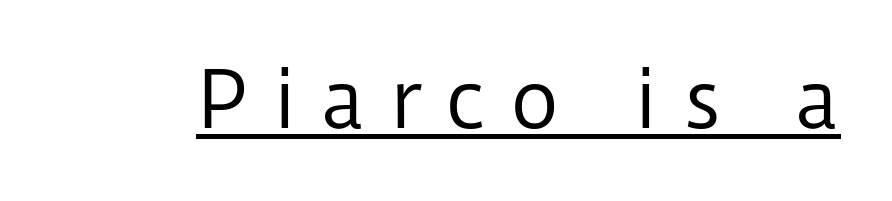
Someone cranked the tracking dial way up on this one. Stroke thickness stays within the range of a standard reading face or lighter. You could not count columns in this text — the font is proportionally spaced. The letters stand straight up with perfectly vertical stems.
